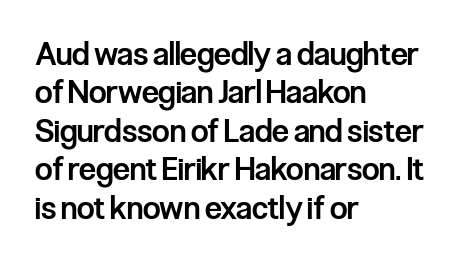
The image shows 31 px semibold, condensed sans-serif type, upright; set left-aligned, line spacing 1.24x, normal letter spacing, not underlined; low stroke contrast and a medium x-height.
